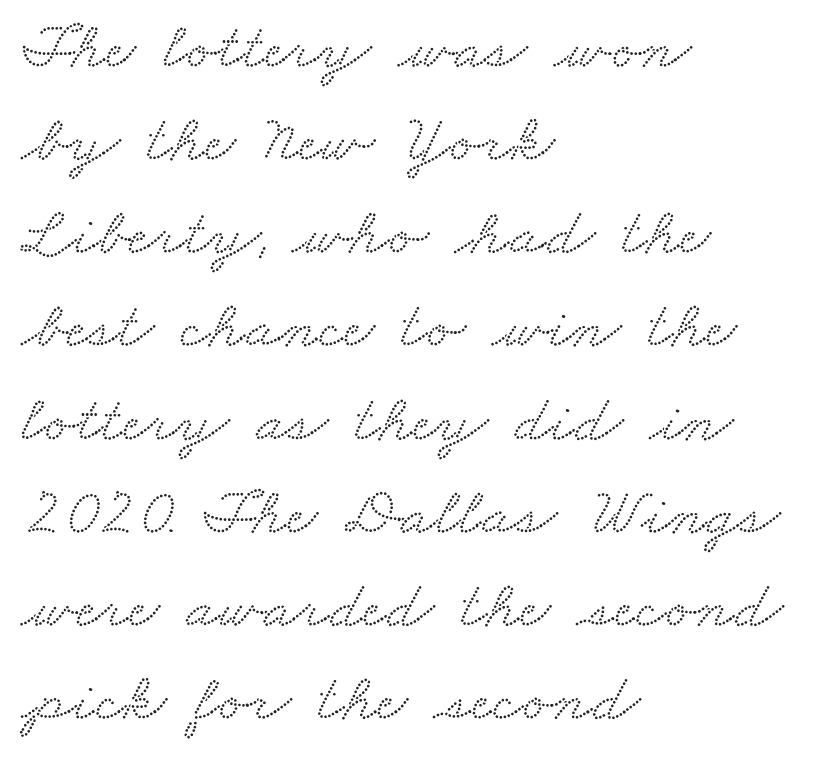
The image shows 67 px wide serif type; set left-aligned, normal line spacing (1.39x), normal letter spacing, not underlined; low stroke contrast and a small x-height.
